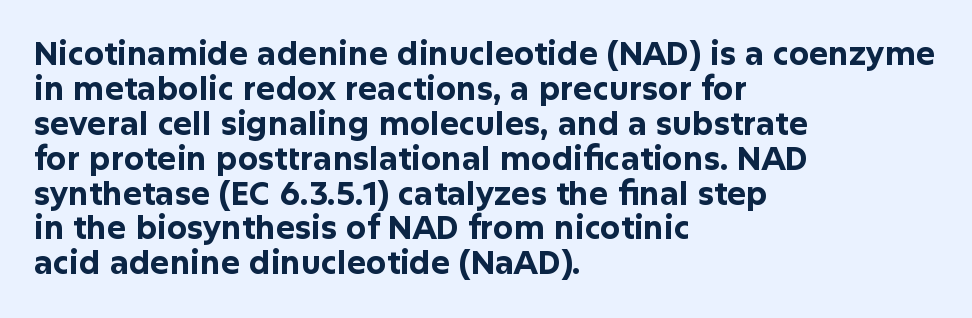
Q: Is the text bold? A: Yes.
Q: Is the text italic (slanted)? A: No, it is upright.
Q: Is the typeface a serif or a sans-serif typeface? A: Sans-serif.
Q: Is the text underlined? A: No.
Q: How is the paragraph aligned? A: Left-aligned.
Q: Is the spacing between letters normal or unusually wide? A: Normal.
Q: Is the spacing between lines tight, normal or loose? A: Tight.
Q: Width (condensed, normal, or wide)? A: Normal.
Q: Stroke contrast? A: Low.
Q: x-height? A: Medium.
Q: Monospaced? A: No.
